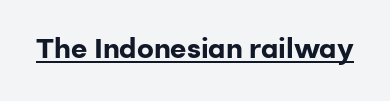
{"serif": "no", "italic": "no", "bold": "yes", "weight": "bold", "width": "normal", "stroke_contrast": "low", "x_height": "medium", "monospaced": "no", "underline": "yes", "letter_spacing": "normal", "letter_spacing_em": 0.0, "glyph_px": 28}
